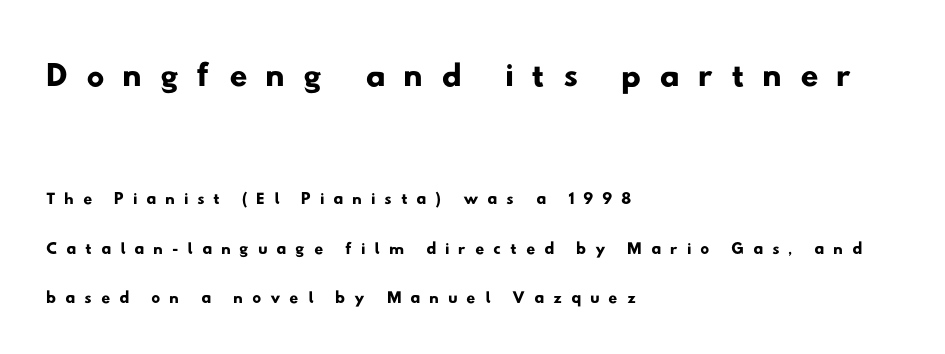
The face used here is proportionally spaced, like ordinary book or web type. The initial chunk of copy outweighs the following chunk in type size. The type is letterspaced generously, with wide tracking. Vertically, the passage feels expansive, rows floating well apart.
